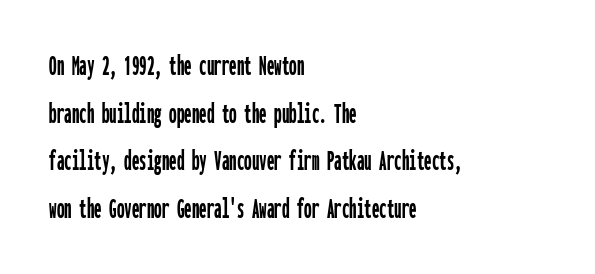
The space beneath each line is pristine and unruled. Short and long lines alike share a common starting point at left. If you measured baseline to baseline, you'd find a middling distance. Note: no serifs on the glyphs.
